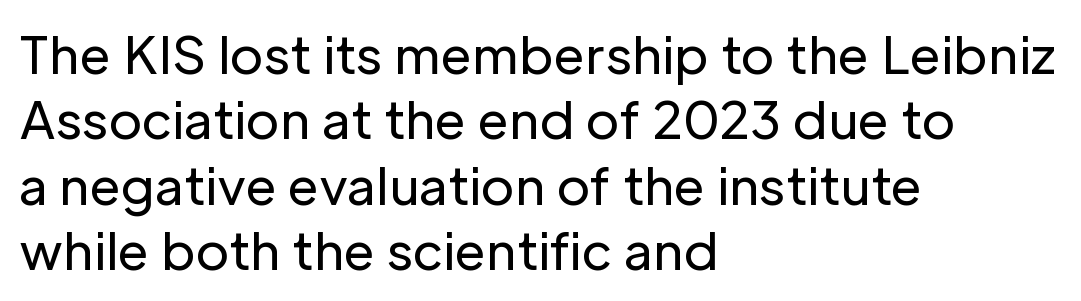
Q: Is the text bold? A: No.
Q: Is the text italic (slanted)? A: No, it is upright.
Q: Is the typeface a serif or a sans-serif typeface? A: Sans-serif.
Q: Is the text underlined? A: No.
Q: How is the paragraph aligned? A: Left-aligned.
Q: Is the spacing between letters normal or unusually wide? A: Normal.
Q: Is the spacing between lines tight, normal or loose? A: Normal.
Q: Width (condensed, normal, or wide)? A: Normal.
Q: Stroke contrast? A: Low.
Q: x-height? A: Medium.
Q: Monospaced? A: No.
